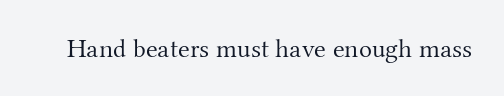
{"italic": "no", "bold": "no", "underline": "no", "letter_spacing": "normal", "letter_spacing_em": 0.0, "glyph_px": 27}
